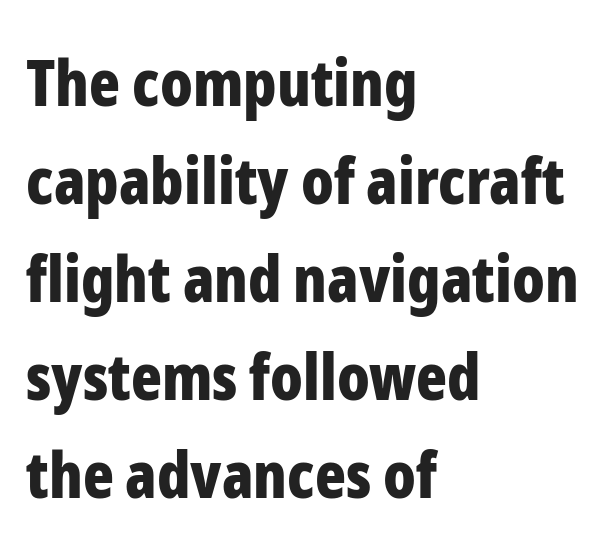
Q: Is the text bold? A: Yes.
Q: Is the text italic (slanted)? A: No, it is upright.
Q: Is the typeface a serif or a sans-serif typeface? A: Sans-serif.
Q: Is the text underlined? A: No.
Q: How is the paragraph aligned? A: Left-aligned.
Q: Is the spacing between letters normal or unusually wide? A: Normal.
Q: Is the spacing between lines tight, normal or loose? A: Normal.
Q: Width (condensed, normal, or wide)? A: Condensed.
Q: Stroke contrast? A: Low.
Q: x-height? A: Medium.
Q: Monospaced? A: No.
